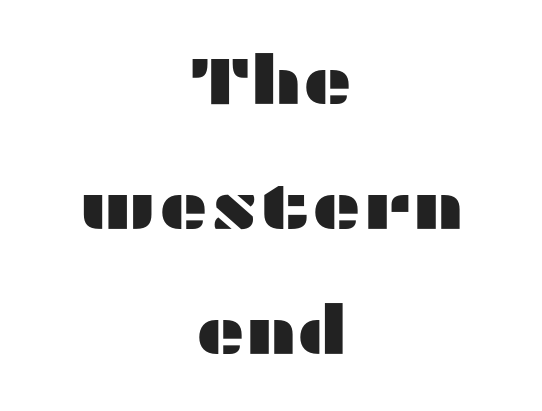
The image shows 68 px wide sans-serif type, upright; set centered, line spacing 1.84x, normal letter spacing, not underlined; medium stroke contrast and a medium x-height.
